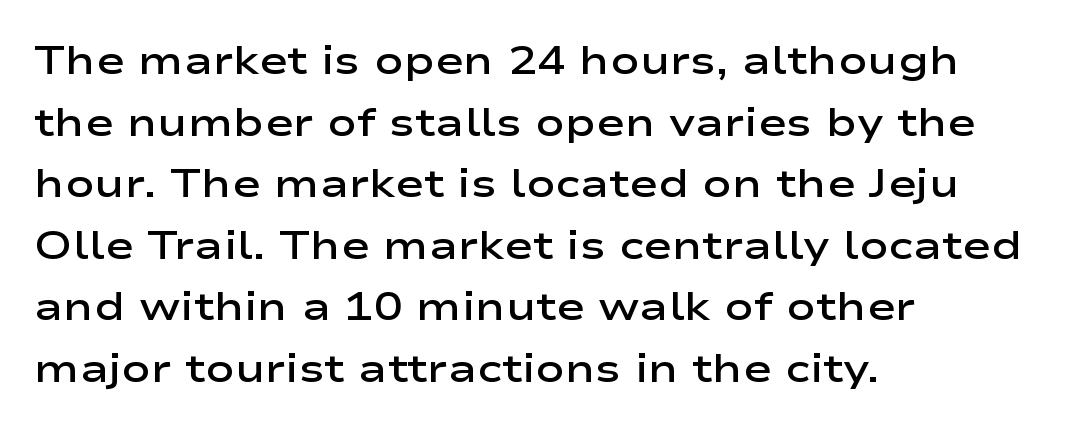
{"serif": "no", "italic": "no", "bold": "semi", "weight": "semibold", "width": "wide", "stroke_contrast": "low", "x_height": "medium", "monospaced": "no", "underline": "no", "align": "left", "line_spacing": "normal", "line_spacing_ratio": 1.58, "letter_spacing": "normal", "letter_spacing_em": 0.0, "glyph_px": 39}
